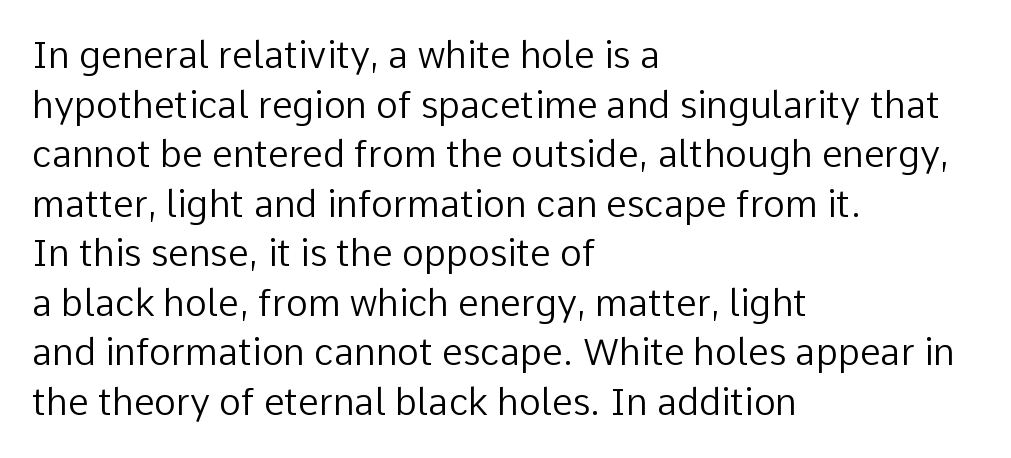
Here the glyphs are tracked normally, forming tight word shapes. Counters stay open thanks to moderate or lighter strokes. Visually the block forms a straight wall on the left and a jagged coastline on the right. Rows of type keep a routine distance in the vertical direction. Type without underlining. Here the designer chose a conventional face with non-uniform glyph widths.
